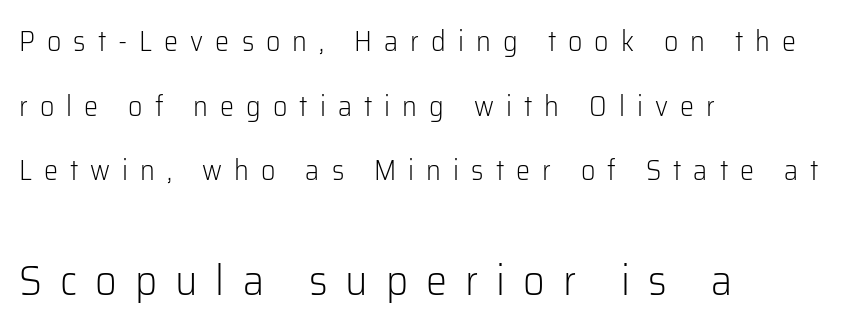
The image shows 42 px light sans-serif type, upright; set left-aligned, loose line spacing (2.31x), unusually wide letter spacing (+0.43 em), not underlined; the second (bottom) block is 1.5x larger; low stroke contrast and a medium x-height.
